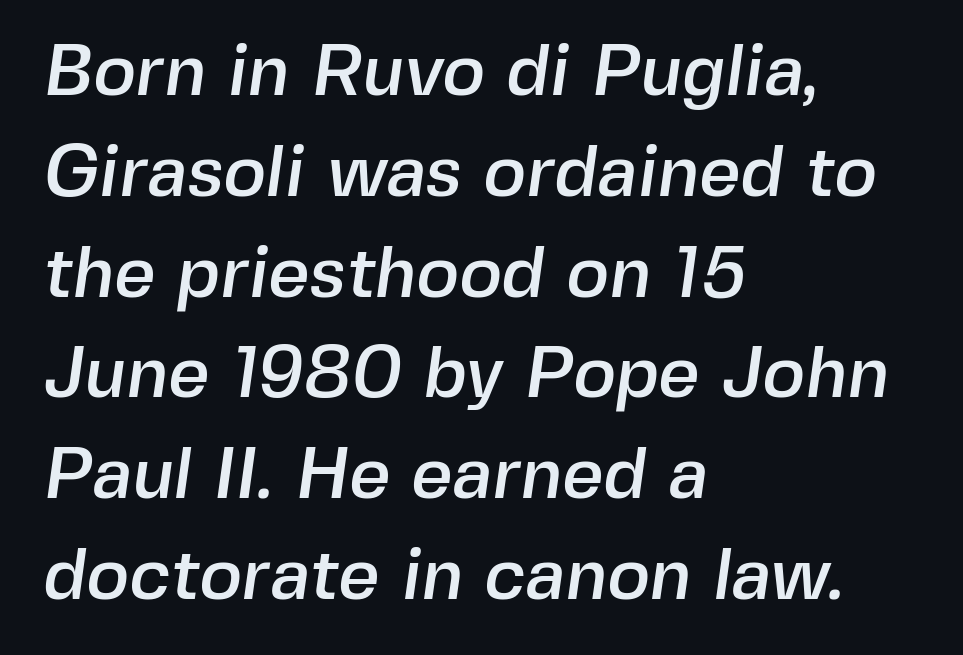
The image shows 72 px sans-serif type; set left-aligned, normal line spacing (1.4x), normal letter spacing, not underlined; a medium x-height.
